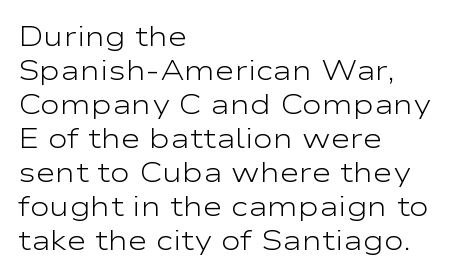
The image shows 27 px text type, upright; set left-aligned, normal line spacing (1.26x), normal letter spacing, not underlined.
